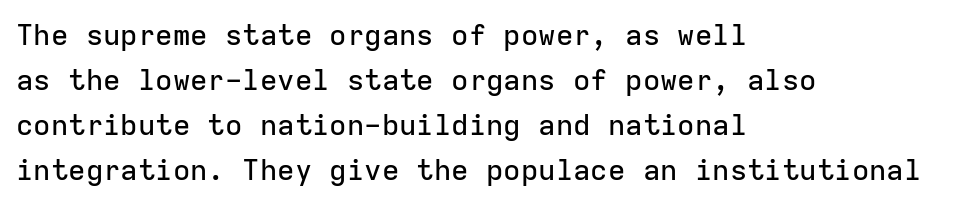
The image shows 29 px sans-serif type, upright, monospaced; set left-aligned, normal line spacing (1.55x), normal letter spacing, not underlined; low stroke contrast and a medium x-height.
